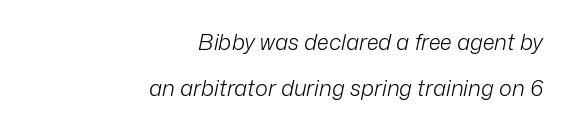
Descender tails drop into unmarked territory. Every row of glyphs terminates at an identical x-position on the right. Weight: regular or lighter. The vertical gap from one line to the next is large. Slant detected: the letters are inclined.
